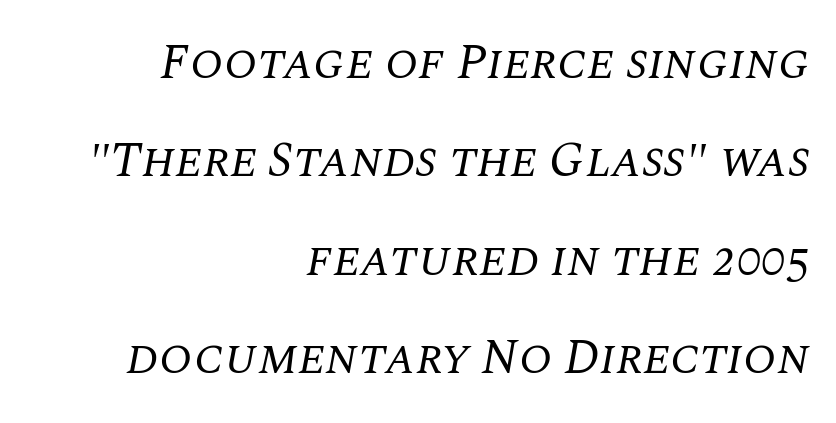
{"serif": "yes", "italic": "yes", "lean": "right", "slant_degrees": 10, "bold": "no", "weight": "regular", "width": "normal", "stroke_contrast": "medium", "x_height": "large", "monospaced": "no", "underline": "no", "align": "right", "line_spacing": "loose", "line_spacing_ratio": 2.01, "letter_spacing": "normal", "letter_spacing_em": 0.0, "glyph_px": 49}
